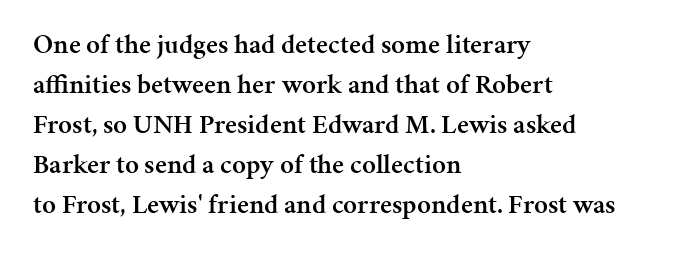
Type without underlining. The passage shown stacks its lines at a standard gap. This rendering uses left alignment, leaving the right contour irregular. Here the glyphs are tracked normally, forming tight word shapes.
